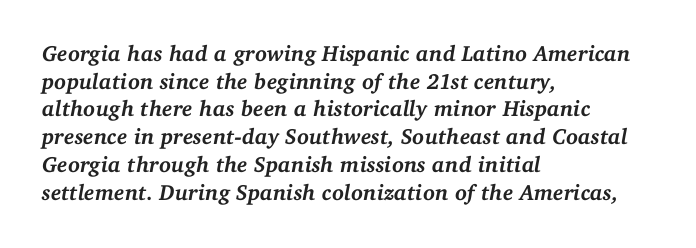
The image shows 22 px bold type, italic (leaning right); set left-aligned, normal line spacing (1.26x), normal letter spacing, not underlined.
